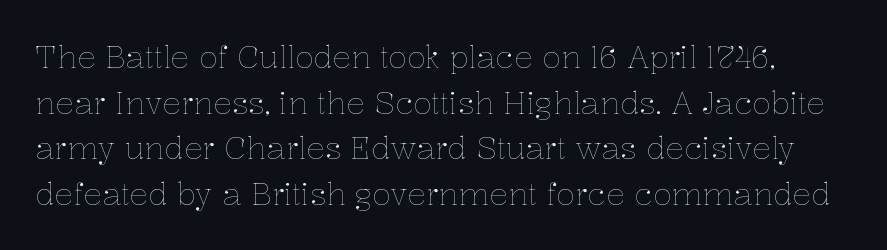
The rendering uses natural spacing where letterforms have individual widths. Default kerning and tracking; the words read as compact shapes. Descenders are the only things crossing below the line. It's the straight-up-and-down kind of type. One glance says typical: line gaps are just what's usual. The font sits on the lighter half of the weight spectrum, regular included.
